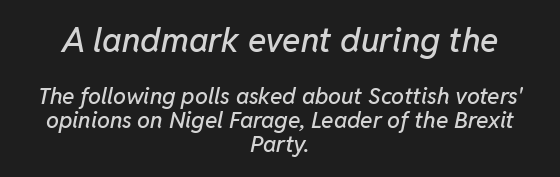
The image shows 34 px text type, italic (leaning right); set centered, tight line spacing (1.05x), normal letter spacing, not underlined; the first (top) block is 1.48x larger; low stroke contrast and a medium x-height.
